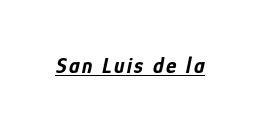
Q: Is the text bold? A: Yes.
Q: Is the text italic (slanted)? A: Yes, it leans right by about 12 degrees.
Q: Is the text underlined? A: Yes.
